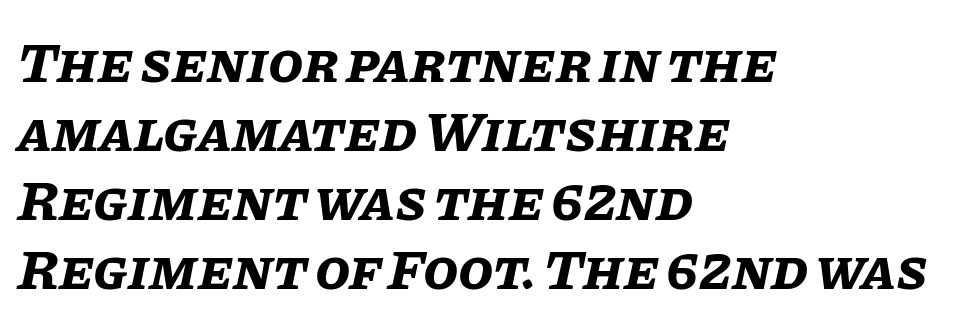
The image shows 57 px bold type, italic (leaning right); set left-aligned, line spacing 1.21x, normal letter spacing, not underlined; low stroke contrast and a large x-height.
